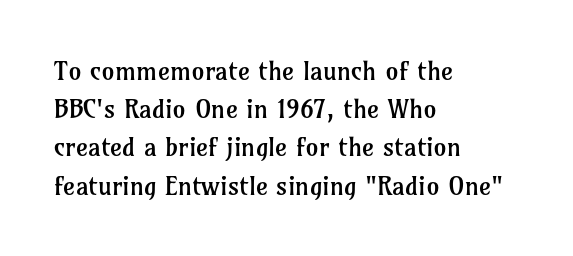
The vertical gap from one line to the next is medium. Quick note: underline off. The characters are drawn with everyday or finer stroke widths. A typesetter would mark this as roman, not italic. Caption: multi-line text, flush left, ragged right.
